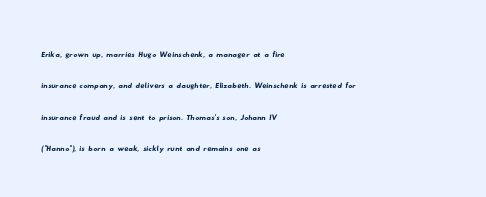
This sample keeps an unexceptional amount of space between lines. The type is set solid horizontally, with unmodified tracking. A clean baseline with only descenders dipping below it. All the whitespace from short lines collects on the right.
